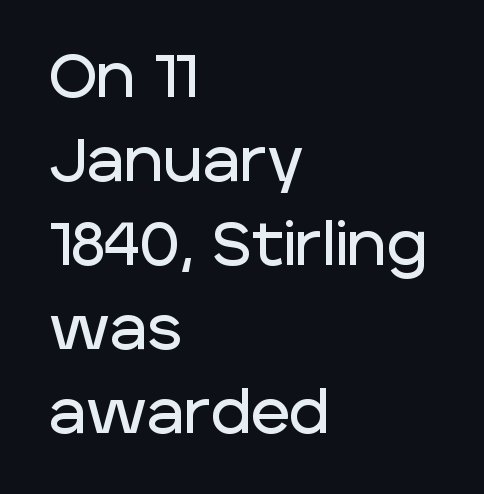
The image shows 60 px sans-serif type, upright; set left-aligned, normal line spacing (1.4x), normal letter spacing, not underlined; low stroke contrast and a large x-height.
